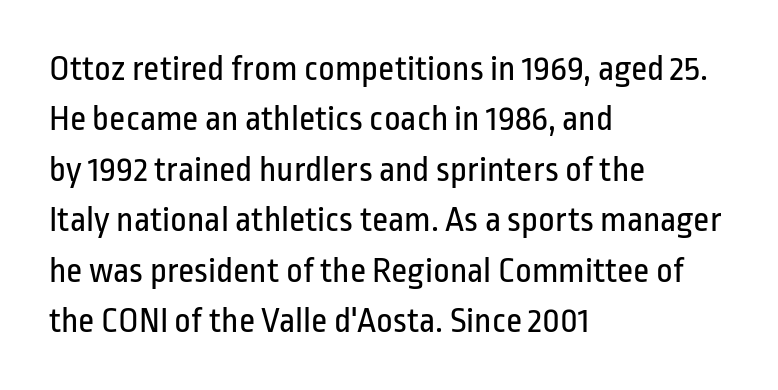
Heft: none added — not bold. Do the characters align in a grid? No, the font is proportional. Caption: standard tracking, unaltered. Font category for this specimen: sans-serif. One-word summary of the alignment: left. Letters rest on an invisible, unmarked baseline.
